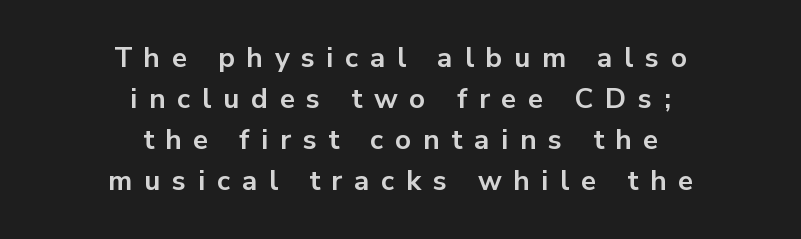
{"serif": "no", "italic": "no", "bold": "yes", "weight": "bold", "width": "normal", "stroke_contrast": "low", "x_height": "medium", "monospaced": "no", "underline": "no", "align": "center", "line_spacing": "normal", "line_spacing_ratio": 1.47, "letter_spacing": "wide", "letter_spacing_em": 0.42, "glyph_px": 28}
